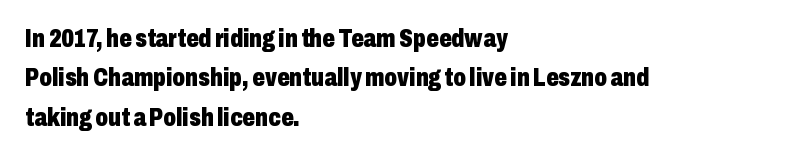
Q: Is the text bold? A: Yes.
Q: Is the text italic (slanted)? A: No, it is upright.
Q: Is the text underlined? A: No.
Q: How is the paragraph aligned? A: Left-aligned.
Q: Is the spacing between letters normal or unusually wide? A: Normal.
Q: Is the spacing between lines tight, normal or loose? A: Normal.
